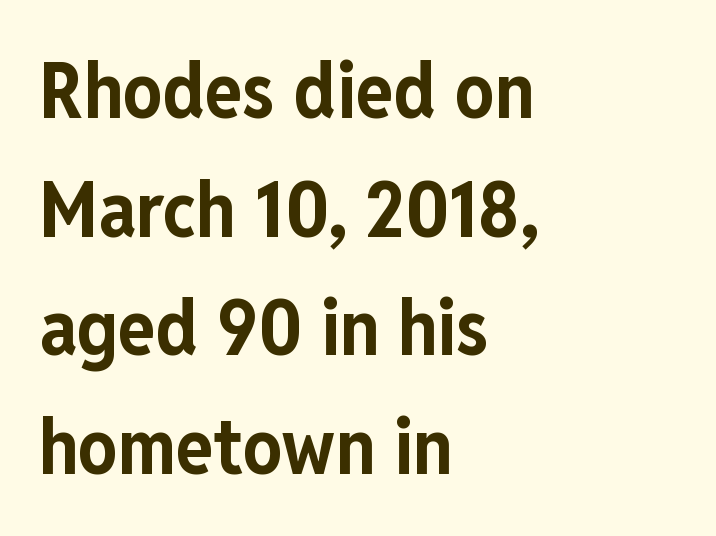
Line starts are locked; line ends wander. Is there much room between lines? A standard amount, neither cramped nor airy. The designer went with a sans here, leaving each stem footless. It's the straight-up-and-down kind of type.
